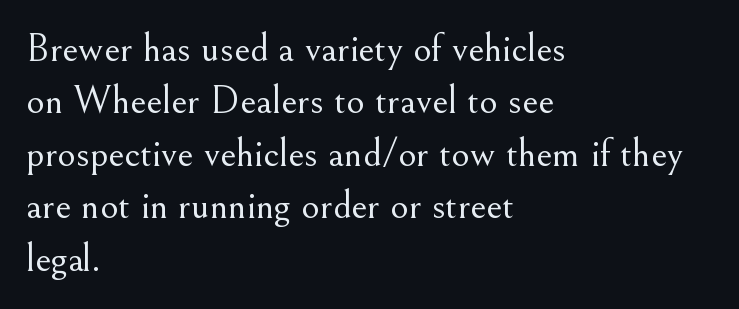
Q: Is the text bold? A: No.
Q: Is the text italic (slanted)? A: No, it is upright.
Q: Is the typeface a serif or a sans-serif typeface? A: Serif.
Q: Is the text underlined? A: No.
Q: How is the paragraph aligned? A: Left-aligned.
Q: Is the spacing between letters normal or unusually wide? A: Normal.
Q: Is the spacing between lines tight, normal or loose? A: Normal.
Q: Width (condensed, normal, or wide)? A: Normal.
Q: Stroke contrast? A: Medium.
Q: x-height? A: Small.
Q: Monospaced? A: No.
